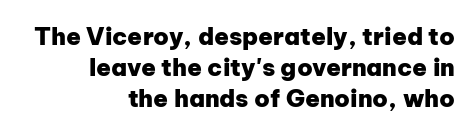
These lines keep a tight, regular rhythm from letter to letter. Students, this is bold: see how much ink each stroke carries. If you measured baseline to baseline, you'd find a middling distance. Does the copy run flush right? Yes — the right margin is perfectly even. Do the letters lean? They stand straight. A clean baseline with only descenders dipping below it.
